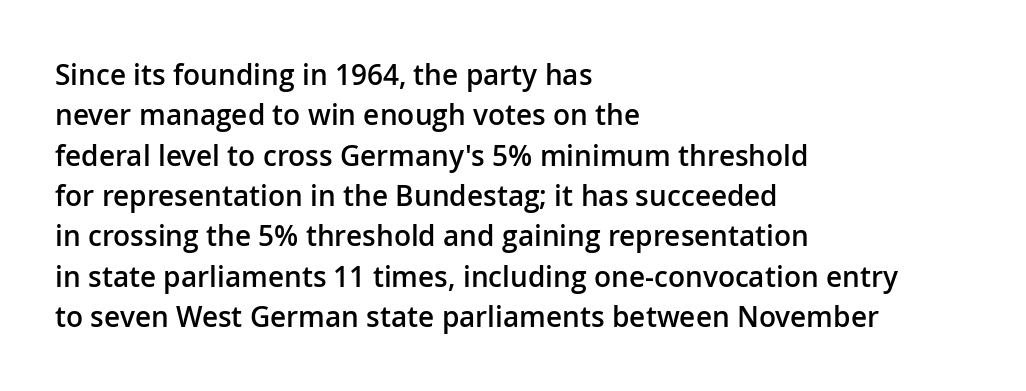
{"serif": "no", "italic": "no", "bold": "semi", "weight": "semibold", "width": "normal", "stroke_contrast": "low", "x_height": "medium", "monospaced": "no", "underline": "no", "align": "left", "line_spacing": "normal", "line_spacing_ratio": 1.44, "letter_spacing": "normal", "letter_spacing_em": 0.0, "glyph_px": 28}
